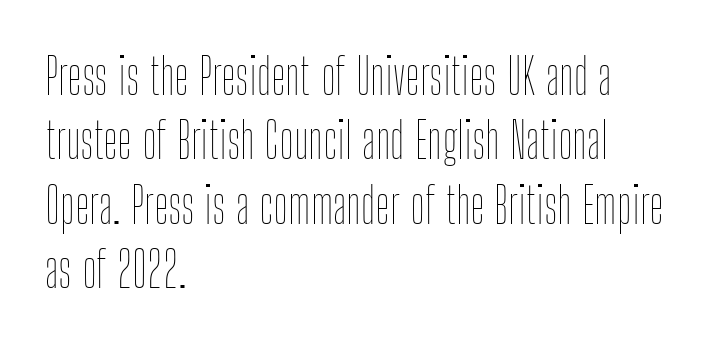
The image shows 50 px thin, condensed type, upright; set left-aligned, normal line spacing (1.29x), normal letter spacing, not underlined; low stroke contrast and a medium x-height.
